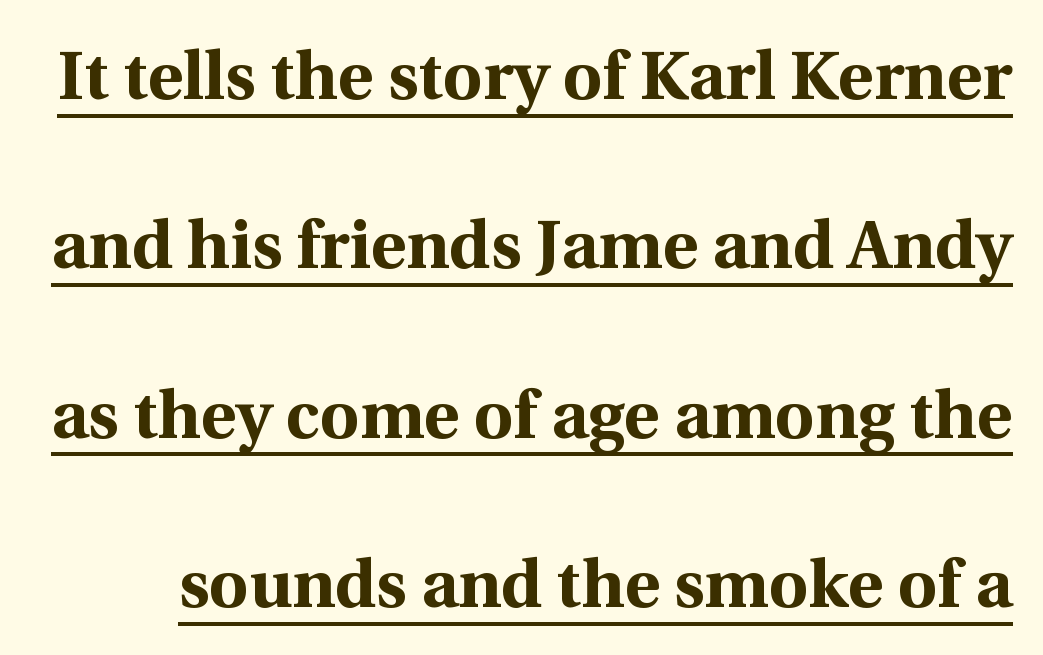
The image shows 68 px bold serif type, upright; set loose line spacing (2.49x), normal letter spacing, underlined; a medium x-height.
